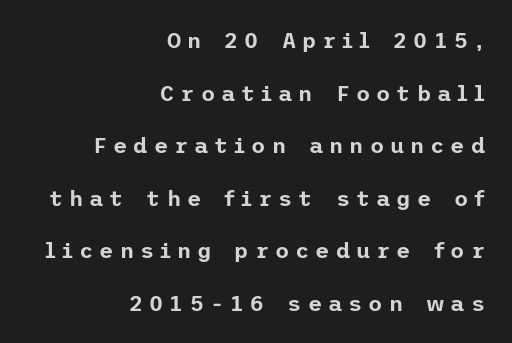
These lines stand farther apart than default settings would place them. When letters stand straight like this, we call the style roman or upright. Any mark beneath the type? The region is blank. The rendering anchors every line to the right-hand side.
